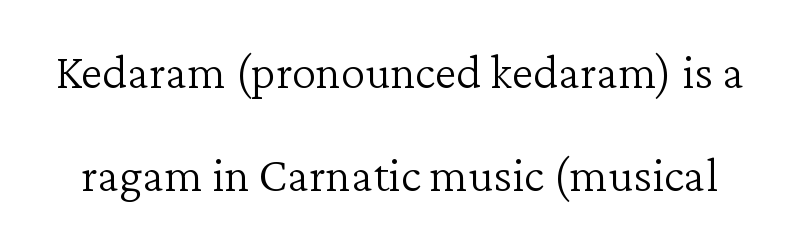
The image shows 49 px light serif type, upright; set loose line spacing (2.11x), normal letter spacing, not underlined; low stroke contrast and a medium x-height.
